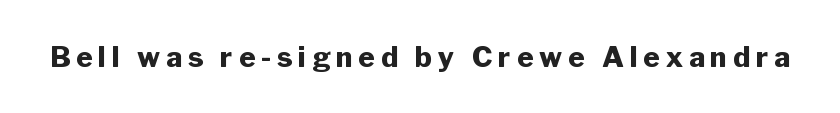
What kind of face is this? One without serifs — a sans. Display-style spreading of the glyphs; the letterfit is very open. This sample has the flowing, uneven cadence of proportional lettering. A dark, heavy texture on the line: the type is bold.
